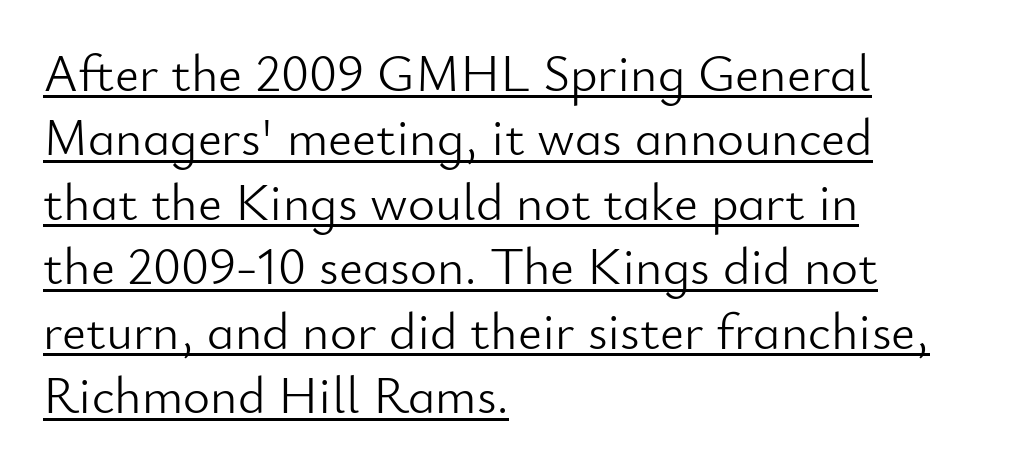
Q: Is the text bold? A: No.
Q: Is the text italic (slanted)? A: No, it is upright.
Q: Is the typeface a serif or a sans-serif typeface? A: Sans-serif.
Q: Is the text underlined? A: Yes.
Q: How is the paragraph aligned? A: Left-aligned.
Q: Is the spacing between letters normal or unusually wide? A: Normal.
Q: Width (condensed, normal, or wide)? A: Normal.
Q: Stroke contrast? A: Low.
Q: x-height? A: Small.
Q: Monospaced? A: No.
